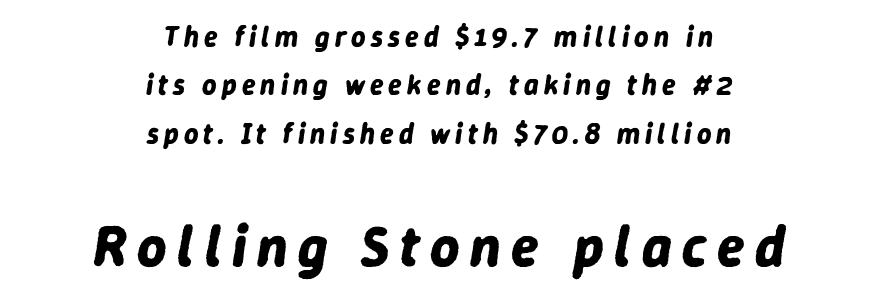
The paragraph shown floats in the horizontal middle. Spacing verdict: proportional, widths tailored to each character. The later block is typeset at a bigger size than the earlier block. Caption: bold face, heavy strokes. Italic: yes, the glyphs are oblique. No word sits above an underline.
